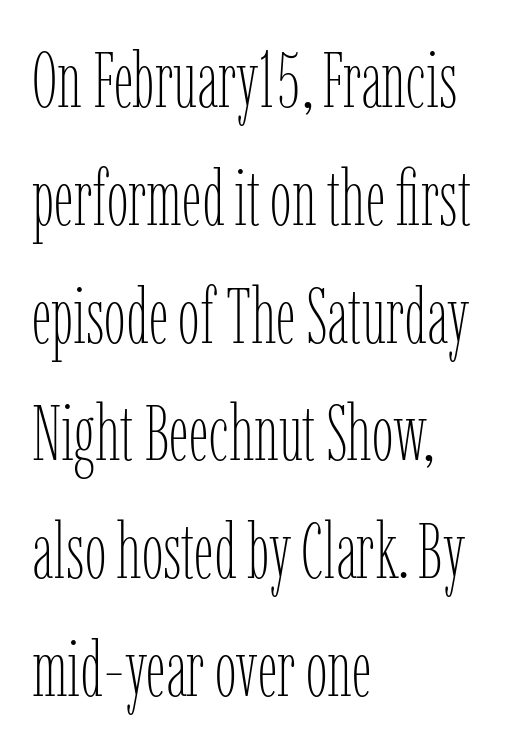
The image shows 78 px thin, condensed type, upright; set left-aligned, normal line spacing (1.51x), normal letter spacing, not underlined; low stroke contrast and a medium x-height.
